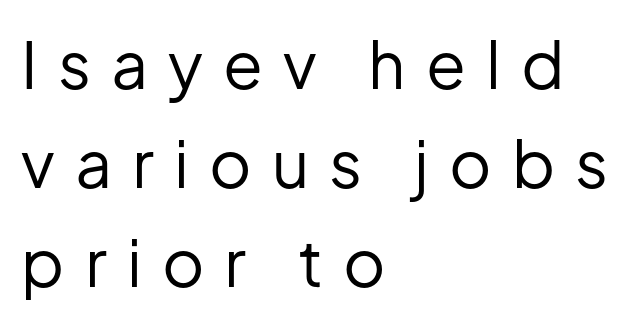
How are the letters spaced? Widely, with obvious added tracking. Is there much room between lines? A standard amount, neither cramped nor airy. A light-to-regular cut is what we see here. The type family on display is of the sans-serif kind. No italicization has been applied; the sample stays upright.
